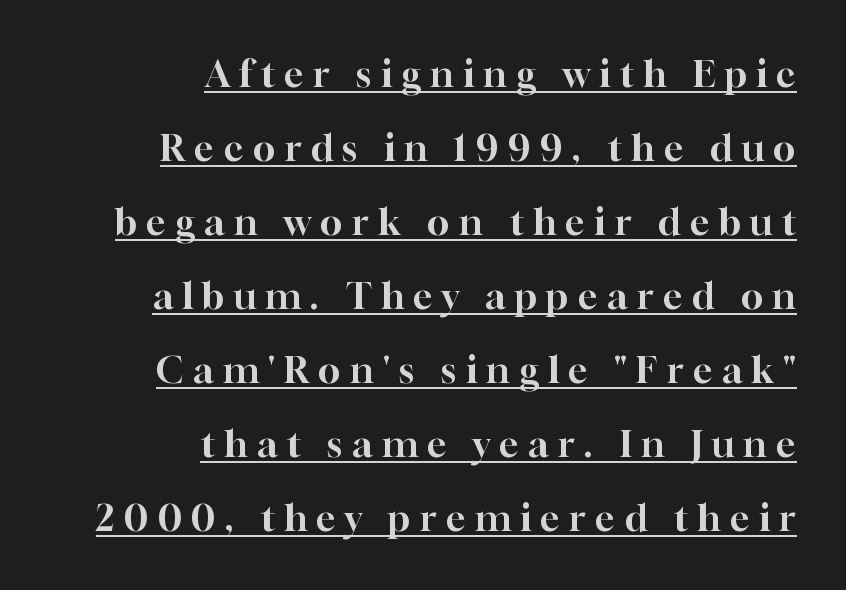
Q: Is the text italic (slanted)? A: No, it is upright.
Q: Is the typeface a serif or a sans-serif typeface? A: Serif.
Q: Is the text underlined? A: Yes.
Q: How is the paragraph aligned? A: Right-aligned.
Q: Is the spacing between letters normal or unusually wide? A: Unusually wide.
Q: Is the spacing between lines tight, normal or loose? A: Loose.
Q: Width (condensed, normal, or wide)? A: Normal.
Q: Stroke contrast? A: High.
Q: x-height? A: Medium.
Q: Monospaced? A: No.
